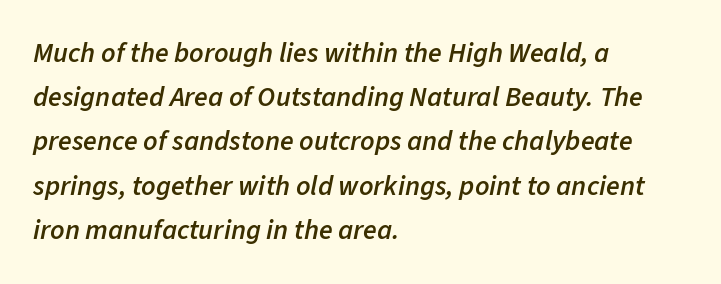
The image shows 28 px semibold type, italic (leaning right); set left-aligned, normal line spacing (1.58x), normal letter spacing, not underlined; low stroke contrast and a medium x-height.
